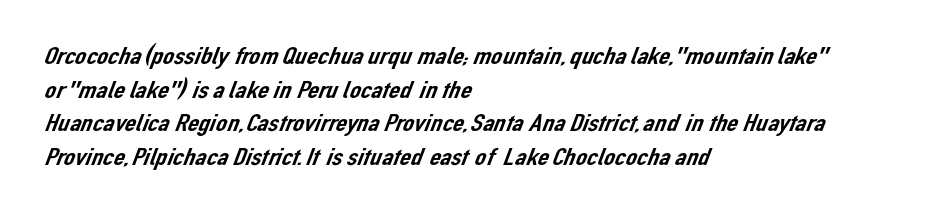
Tracking here is standard; glyphs follow each other at the usual distance. The foot of each line stays bare and open. Leading matches the norm, producing a regular column. The rag falls on the right side of this text block.
